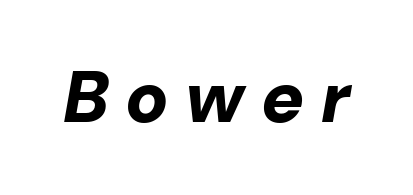
Q: Is the text bold? A: Yes.
Q: Is the text italic (slanted)? A: Yes, it leans right by about 10 degrees.
Q: Is the text underlined? A: No.
Q: Is the spacing between letters normal or unusually wide? A: Unusually wide.
Q: Width (condensed, normal, or wide)? A: Normal.
Q: Stroke contrast? A: Low.
Q: x-height? A: Medium.
Q: Monospaced? A: No.
